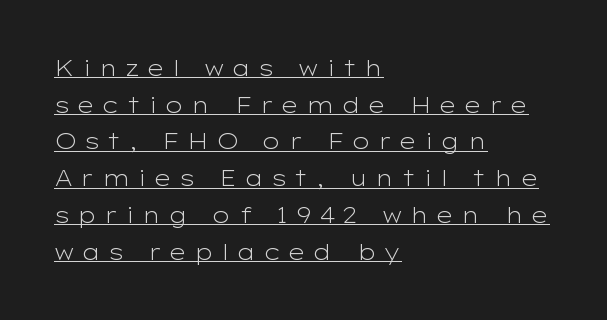
Q: Is the text bold? A: No.
Q: Is the text italic (slanted)? A: No, it is upright.
Q: Is the text underlined? A: Yes.
Q: How is the paragraph aligned? A: Left-aligned.
Q: Is the spacing between letters normal or unusually wide? A: Unusually wide.
Q: Is the spacing between lines tight, normal or loose? A: Normal.
